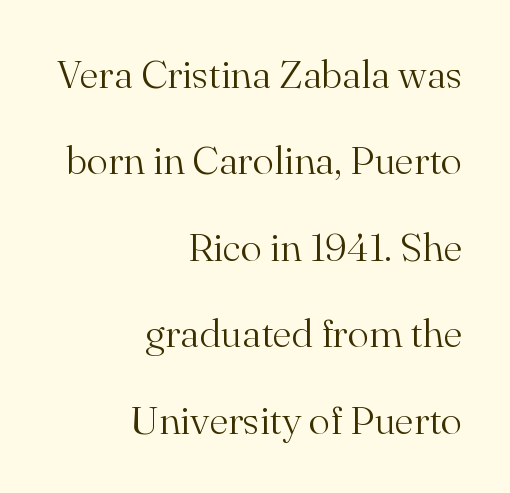
The gap between lines stays unmarked. If you measured baseline to baseline, you'd find a long distance. Short and long lines alike share a common ending point at right. The letters carry serifs — small finishing strokes at the ends of their stems. Letter spacing: default.
